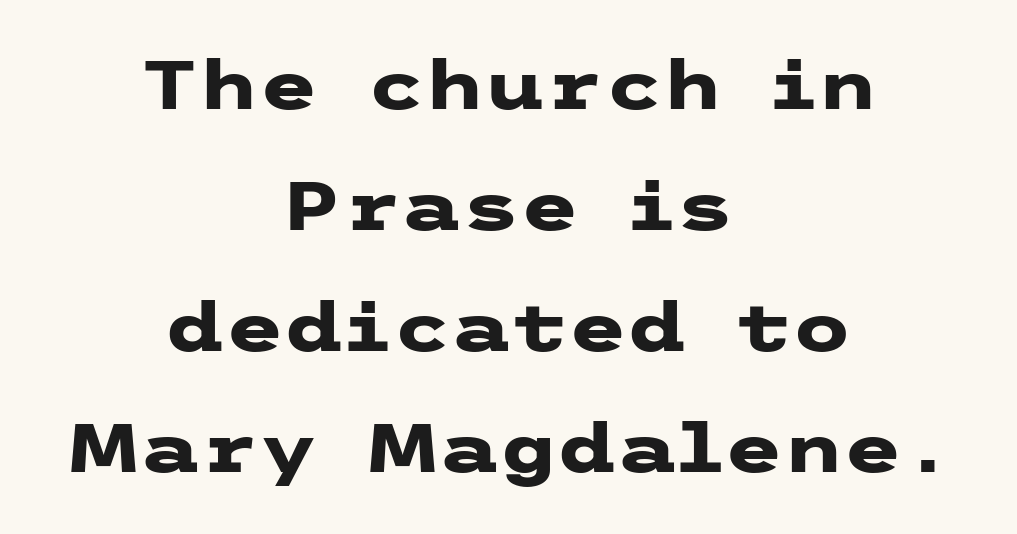
{"serif": "no", "italic": "no", "bold": "yes", "weight": "heavy", "width": "wide", "stroke_contrast": "low", "x_height": "medium", "underline": "no", "align": "center", "line_spacing_ratio": 1.78, "letter_spacing": "normal", "letter_spacing_em": 0.0, "glyph_px": 68}
